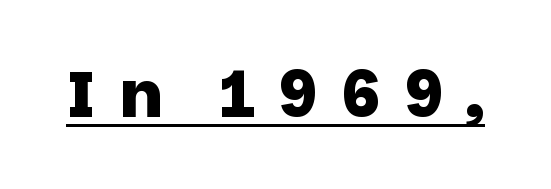
Decoration check: the copy is underlined. Nope, no serifs anywhere on these letters. The letters advance in unequal steps, a hallmark of proportional type. The sample has been set heavy, in full bold.
